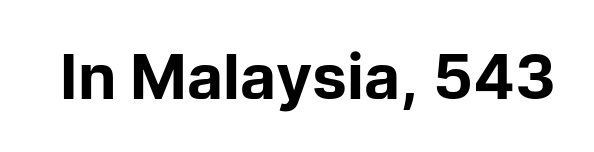
Q: Is the text bold? A: Yes.
Q: Is the text italic (slanted)? A: No, it is upright.
Q: Is the typeface a serif or a sans-serif typeface? A: Sans-serif.
Q: Is the text underlined? A: No.
Q: Is the spacing between letters normal or unusually wide? A: Normal.
Q: Width (condensed, normal, or wide)? A: Normal.
Q: Stroke contrast? A: Low.
Q: x-height? A: Medium.
Q: Monospaced? A: No.
